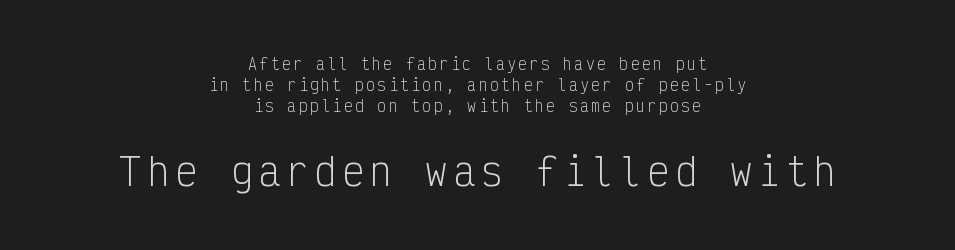
The image shows 37 px light, condensed sans-serif type, upright, monospaced; set centered, normal line spacing (1.39x), not underlined; the second (bottom) block is 2.47x larger; low stroke contrast and a medium x-height.
